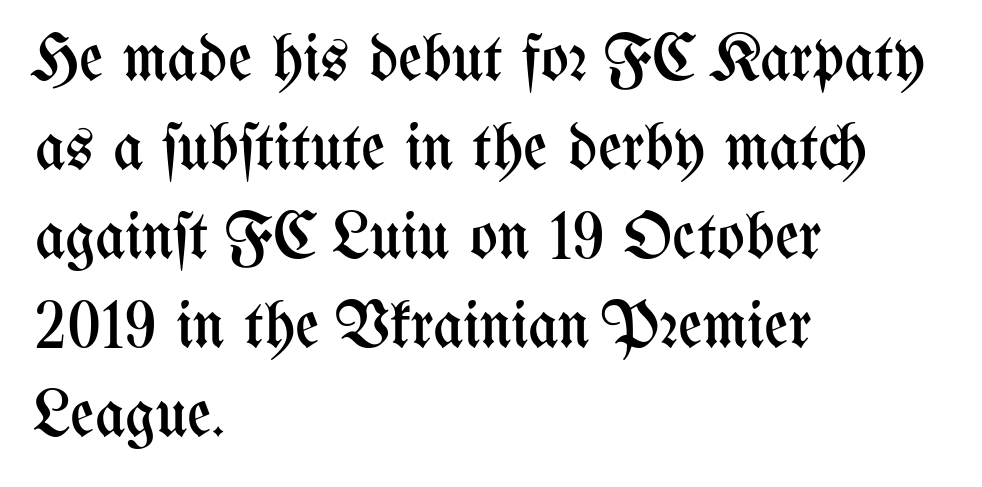
{"italic": "no", "bold": "no", "weight": "regular", "width": "condensed", "stroke_contrast": "medium", "x_height": "medium", "monospaced": "no", "underline": "no", "align": "left", "line_spacing": "normal", "line_spacing_ratio": 1.35, "letter_spacing": "normal", "letter_spacing_em": 0.0, "glyph_px": 66}
